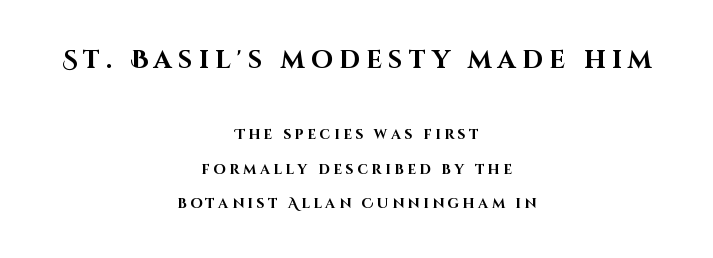
{"italic": "no", "bold": "yes", "underline": "no", "align": "center", "line_spacing": "loose", "line_spacing_ratio": 2.48, "letter_spacing": "wide", "letter_spacing_em": 0.25, "larger_block": "first", "size_ratio": 1.79, "glyph_px": 25}
